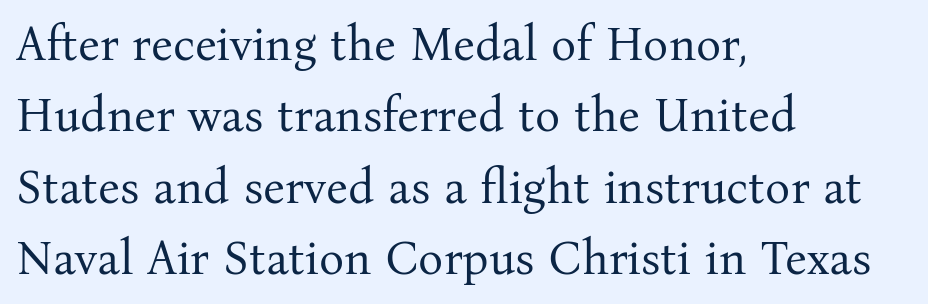
Q: Is the text bold? A: No.
Q: Is the text italic (slanted)? A: No, it is upright.
Q: Is the typeface a serif or a sans-serif typeface? A: Serif.
Q: Is the text underlined? A: No.
Q: How is the paragraph aligned? A: Left-aligned.
Q: Is the spacing between letters normal or unusually wide? A: Normal.
Q: Is the spacing between lines tight, normal or loose? A: Normal.
Q: Width (condensed, normal, or wide)? A: Normal.
Q: Stroke contrast? A: Medium.
Q: x-height? A: Medium.
Q: Monospaced? A: No.
